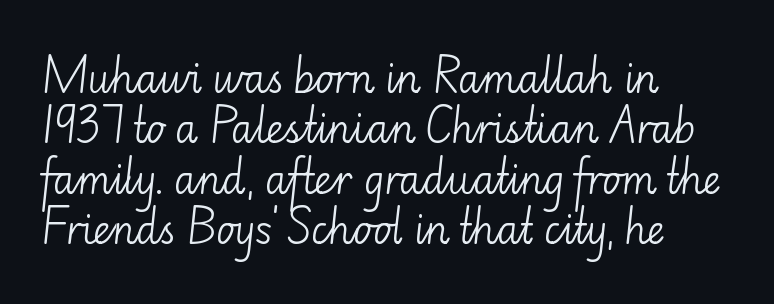
{"serif": "no", "bold": "no", "weight": "light", "width": "normal", "stroke_contrast": "low", "x_height": "small", "monospaced": "no", "underline": "no", "align": "left", "line_spacing": "normal", "line_spacing_ratio": 1.29, "letter_spacing": "normal", "letter_spacing_em": 0.0, "glyph_px": 39}
